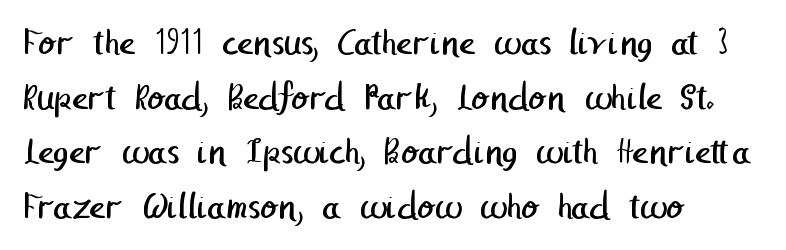
Q: Is the text bold? A: No.
Q: Is the typeface a serif or a sans-serif typeface? A: Sans-serif.
Q: Is the text underlined? A: No.
Q: How is the paragraph aligned? A: Left-aligned.
Q: Is the spacing between letters normal or unusually wide? A: Normal.
Q: Is the spacing between lines tight, normal or loose? A: Normal.
Q: Width (condensed, normal, or wide)? A: Normal.
Q: Stroke contrast? A: Low.
Q: x-height? A: Medium.
